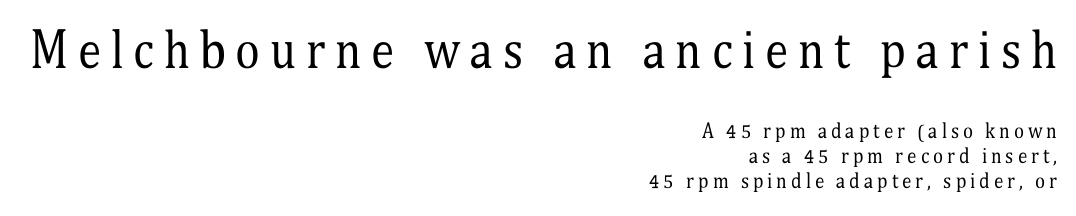
Every character sits straight up, as roman type does. Is the stroke heavy? The answer is a plain regular-or-lighter. Line endings align vertically; line beginnings do not. In terms of letterspacing, this is a distinctly airy, spread setting. Does the bottom block carry the larger type? No, the top block does.
